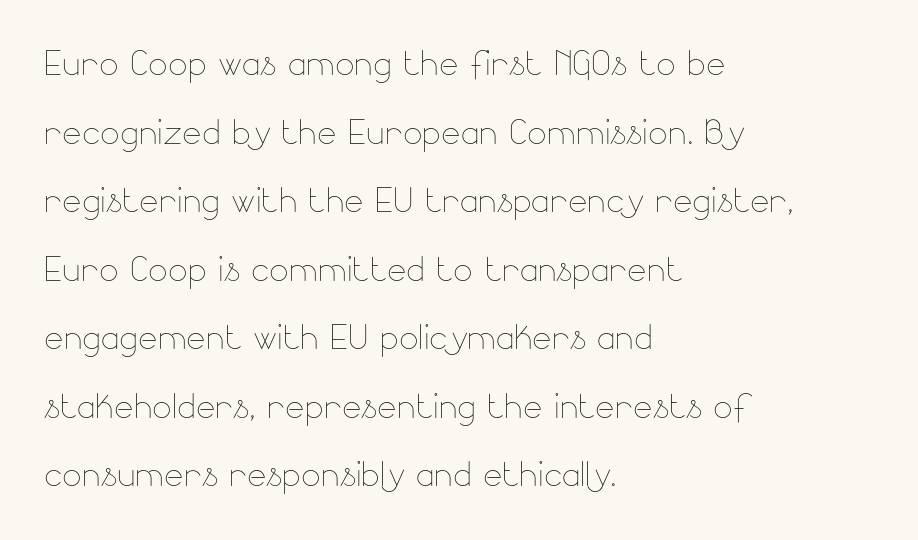
Honestly, there is no underline to notice here at all. Nope, not italic — everything's standing straight. The weight tops out at a normal text grade. What's the leading like? Ordinary, nothing unusual. Compared with typical body copy, the letter spacing here is the same.
